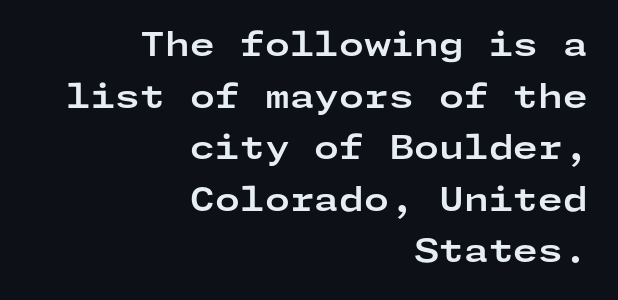
{"serif": "no", "italic": "no", "bold": "yes", "weight": "bold", "width": "wide", "stroke_contrast": "low", "x_height": "medium", "underline": "no", "align": "right", "line_spacing": "normal", "line_spacing_ratio": 1.61, "letter_spacing": "normal", "letter_spacing_em": 0.0, "glyph_px": 32}
